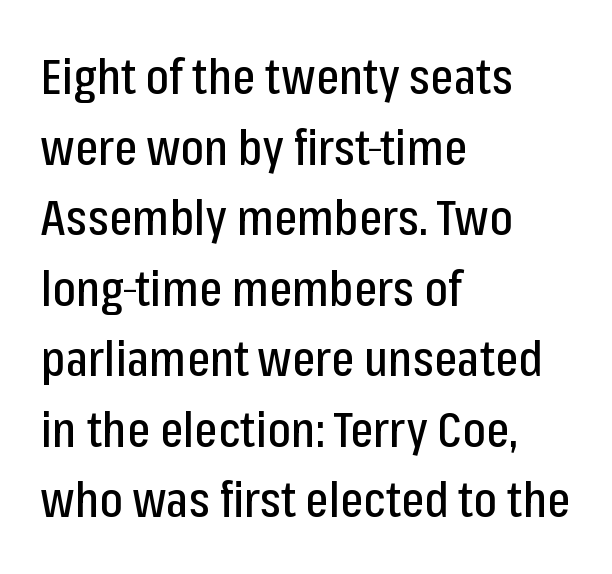
Q: Is the text italic (slanted)? A: No, it is upright.
Q: Is the typeface a serif or a sans-serif typeface? A: Sans-serif.
Q: Is the text underlined? A: No.
Q: How is the paragraph aligned? A: Left-aligned.
Q: Is the spacing between letters normal or unusually wide? A: Normal.
Q: Is the spacing between lines tight, normal or loose? A: Normal.
Q: Width (condensed, normal, or wide)? A: Condensed.
Q: Stroke contrast? A: Low.
Q: x-height? A: Medium.
Q: Monospaced? A: No.
